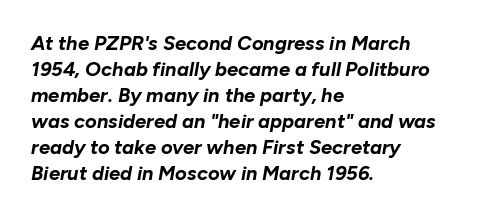
{"italic": "yes", "lean": "right", "slant_degrees": 10, "bold": "yes", "underline": "no", "align": "left", "line_spacing": "normal", "line_spacing_ratio": 1.3, "letter_spacing": "normal", "letter_spacing_em": 0.0, "glyph_px": 20}
